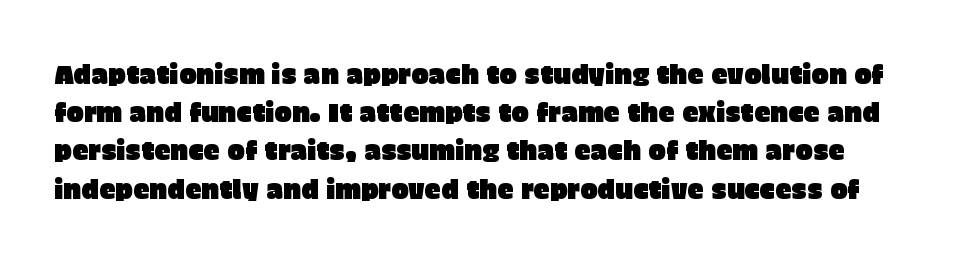
The image shows 26 px text type, upright; set normal line spacing (1.47x), normal letter spacing, not underlined.
